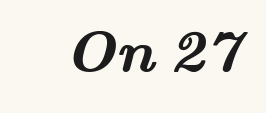
Q: Is the text bold? A: Yes.
Q: Is the typeface a serif or a sans-serif typeface? A: Serif.
Q: Is the text underlined? A: No.
Q: Is the spacing between letters normal or unusually wide? A: Normal.
Q: Width (condensed, normal, or wide)? A: Wide.
Q: Stroke contrast? A: Medium.
Q: x-height? A: Small.
Q: Monospaced? A: No.
